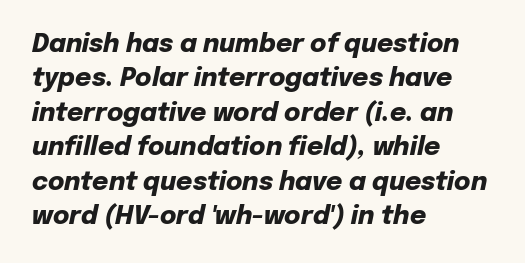
The image shows 25 px bold type, italic (leaning right); set left-aligned, normal line spacing (1.38x), normal letter spacing, not underlined.
